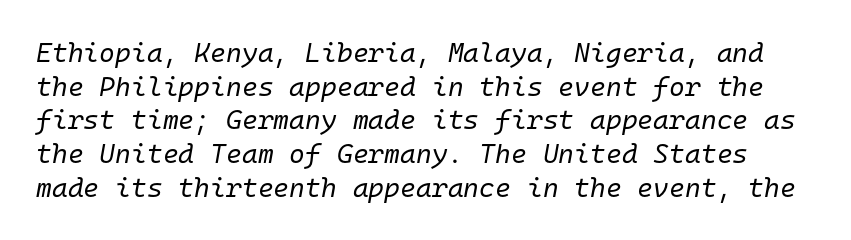
Q: Is the text bold? A: No.
Q: Is the text italic (slanted)? A: Yes, it leans right by about 10 degrees.
Q: Is the text underlined? A: No.
Q: Is the spacing between letters normal or unusually wide? A: Normal.
Q: Is the spacing between lines tight, normal or loose? A: Normal.
